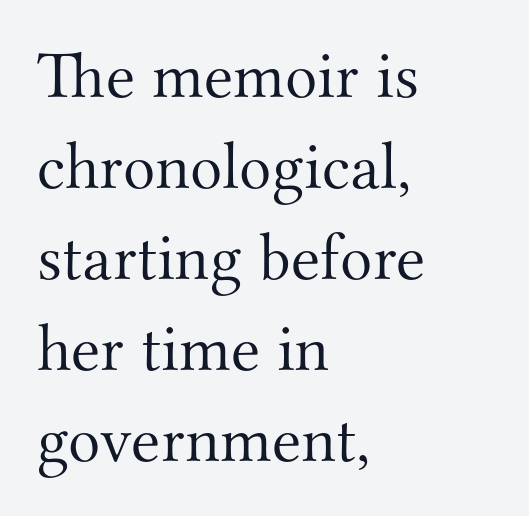
Beneath every word, the page is bare. Weight: regular or lighter. The passage shown is typed in a proportional face where columns would drift. This rendering employs a face with finishing strokes, i.e., a serif.
